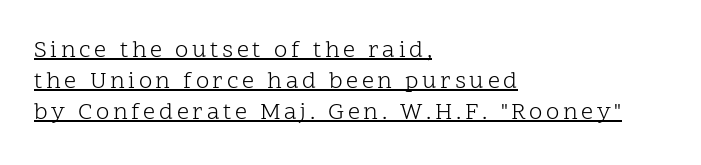
Vertical stems look standard width or narrower in stroke. The string is rendered with underlining switched on. Vertical spacing — default. Ordinary non-slanted type is in use. A classic flush-left, rag-right setting is used for this passage.
